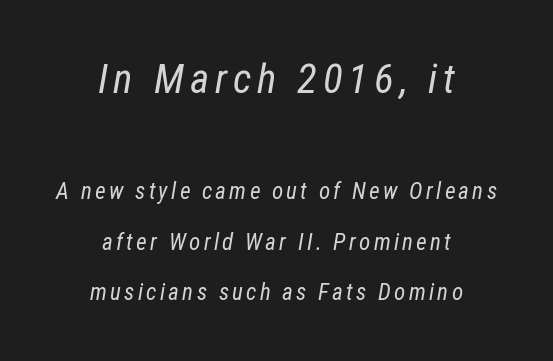
The image shows 41 px regular-weight, condensed type, italic (leaning right); set centered, loose line spacing (2.2x), not underlined; the first (top) block is 1.78x larger; low stroke contrast and a medium x-height.
